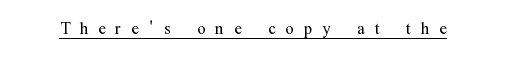
Q: Is the text bold? A: No.
Q: Is the text italic (slanted)? A: No, it is upright.
Q: Is the text underlined? A: Yes.
Q: Is the spacing between letters normal or unusually wide? A: Unusually wide.
